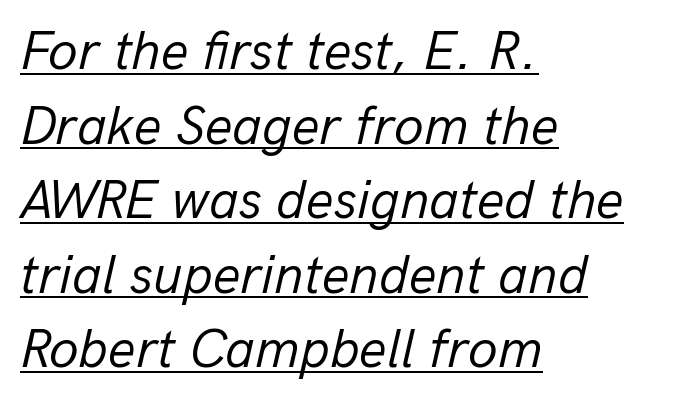
Q: Is the text bold? A: No.
Q: Is the text italic (slanted)? A: Yes, it leans right by about 13 degrees.
Q: Is the text underlined? A: Yes.
Q: How is the paragraph aligned? A: Left-aligned.
Q: Is the spacing between letters normal or unusually wide? A: Normal.
Q: Is the spacing between lines tight, normal or loose? A: Normal.
Q: Width (condensed, normal, or wide)? A: Normal.
Q: Stroke contrast? A: Low.
Q: x-height? A: Medium.
Q: Monospaced? A: No.
